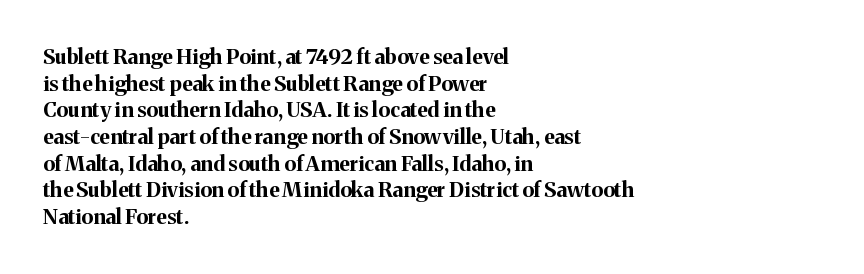
Honestly, the row spacing looks completely unremarkable. Posture: upright roman. Plenty of ink on the page — the face is bold. Typeset ragged right — the left edge is the straight one.
